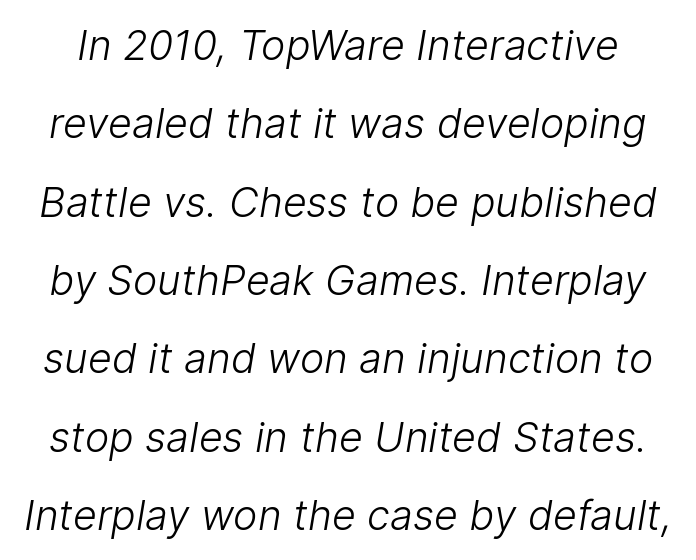
This block would shrink considerably if given ordinary leading; it's expanded now. This reads as an unemphasized weight, regular at the heaviest. The passage shown is typed in a proportional face where columns would drift. Between one letter and the next there's only the usual sliver of space. Check the space under the baseline: it is left empty.
